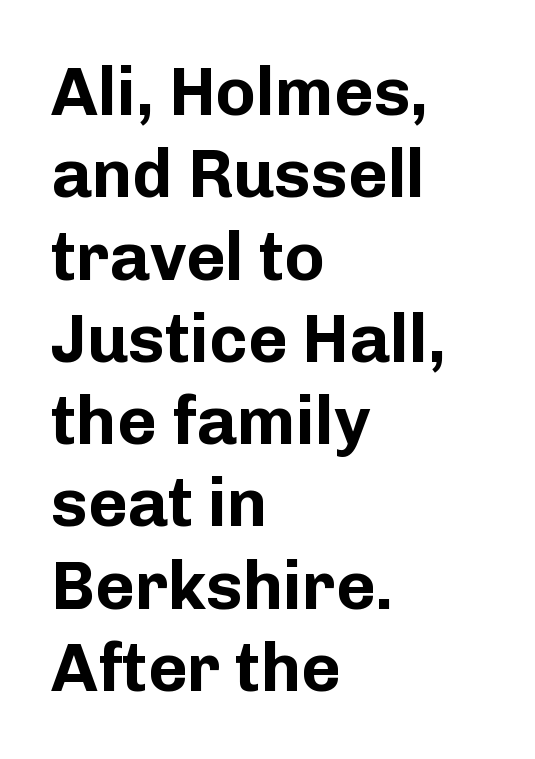
{"serif": "no", "italic": "no", "bold": "yes", "weight": "bold", "width": "normal", "stroke_contrast": "low", "x_height": "medium", "monospaced": "no", "underline": "no", "align": "left", "line_spacing_ratio": 1.21, "letter_spacing": "normal", "letter_spacing_em": 0.0, "glyph_px": 68}
